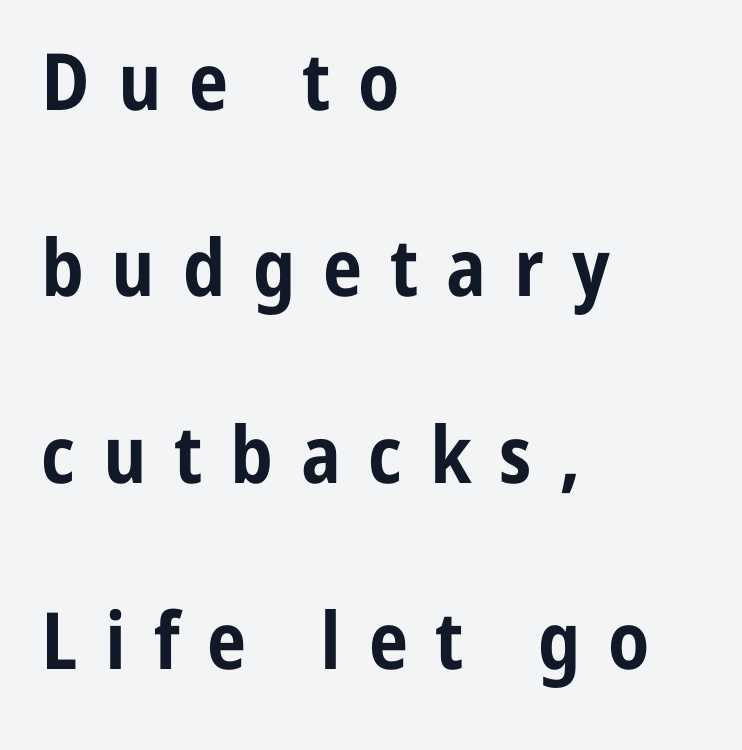
The image shows 79 px bold, condensed sans-serif type, upright; set left-aligned, loose line spacing (2.36x), unusually wide letter spacing (+0.35 em), not underlined; low stroke contrast and a medium x-height.
